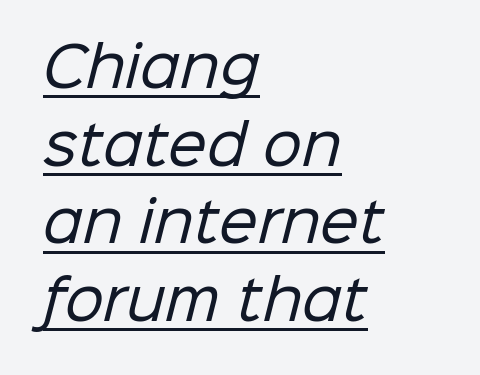
{"serif": "no", "bold": "no", "weight": "regular", "width": "normal", "stroke_contrast": "low", "x_height": "medium", "monospaced": "no", "underline": "yes", "align": "left", "line_spacing": "normal", "line_spacing_ratio": 1.41, "letter_spacing": "normal", "letter_spacing_em": 0.0, "glyph_px": 55}
